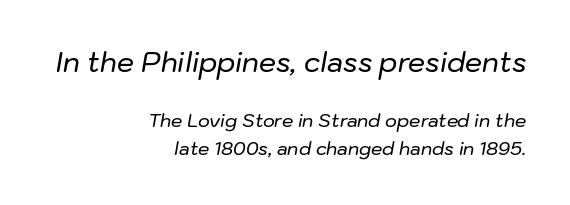
{"italic": "yes", "lean": "right", "slant_degrees": 10, "underline": "no", "align": "right", "line_spacing": "normal", "line_spacing_ratio": 1.57, "letter_spacing": "normal", "letter_spacing_em": 0.0, "larger_block": "first", "size_ratio": 1.5, "glyph_px": 27}
